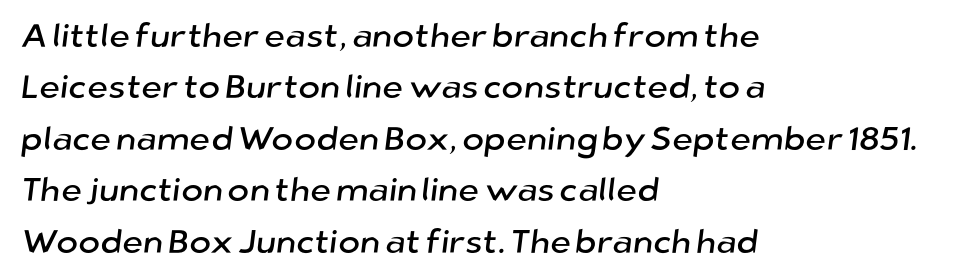
Q: Is the typeface a serif or a sans-serif typeface? A: Sans-serif.
Q: Is the text underlined? A: No.
Q: How is the paragraph aligned? A: Left-aligned.
Q: Is the spacing between letters normal or unusually wide? A: Normal.
Q: Is the spacing between lines tight, normal or loose? A: Normal.
Q: Width (condensed, normal, or wide)? A: Normal.
Q: Stroke contrast? A: Low.
Q: x-height? A: Medium.
Q: Monospaced? A: No.
